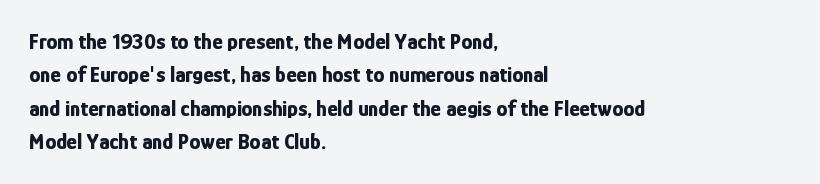
Q: Is the text bold? A: Yes.
Q: Is the text italic (slanted)? A: No, it is upright.
Q: Is the text underlined? A: No.
Q: How is the paragraph aligned? A: Left-aligned.
Q: Is the spacing between letters normal or unusually wide? A: Normal.
Q: Is the spacing between lines tight, normal or loose? A: Normal.
